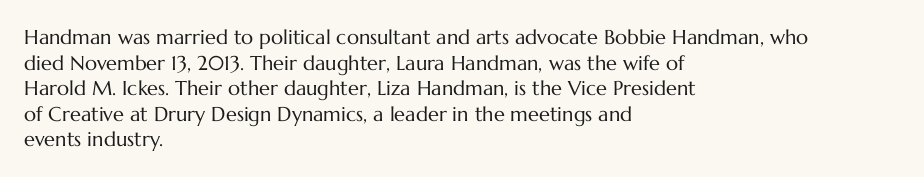
Q: Is the text bold? A: No.
Q: Is the text italic (slanted)? A: No, it is upright.
Q: Is the text underlined? A: No.
Q: How is the paragraph aligned? A: Left-aligned.
Q: Is the spacing between letters normal or unusually wide? A: Normal.
Q: Is the spacing between lines tight, normal or loose? A: Normal.
